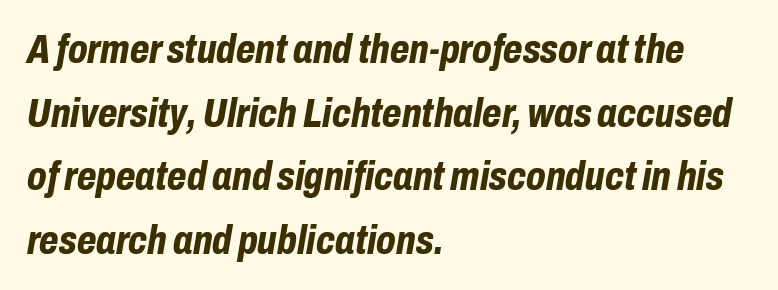
The image shows 40 px bold, condensed type, italic (leaning right); set left-aligned, normal line spacing (1.59x), normal letter spacing, not underlined; low stroke contrast and a medium x-height.
